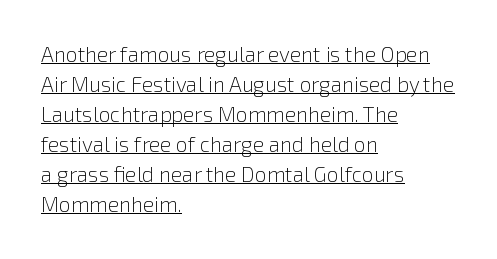
{"italic": "no", "bold": "no", "underline": "yes", "align": "left", "line_spacing": "normal", "line_spacing_ratio": 1.43, "letter_spacing": "normal", "letter_spacing_em": 0.0, "glyph_px": 21}
